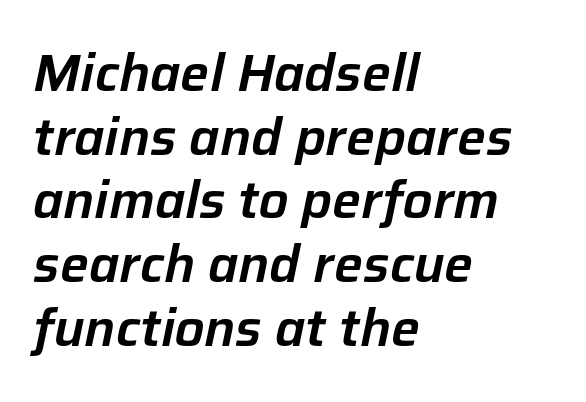
Q: Is the text italic (slanted)? A: Yes, it leans right by about 12 degrees.
Q: Is the text underlined? A: No.
Q: How is the paragraph aligned? A: Left-aligned.
Q: Is the spacing between letters normal or unusually wide? A: Normal.
Q: Is the spacing between lines tight, normal or loose? A: Normal.
Q: Width (condensed, normal, or wide)? A: Normal.
Q: Stroke contrast? A: Low.
Q: x-height? A: Medium.
Q: Monospaced? A: No.
